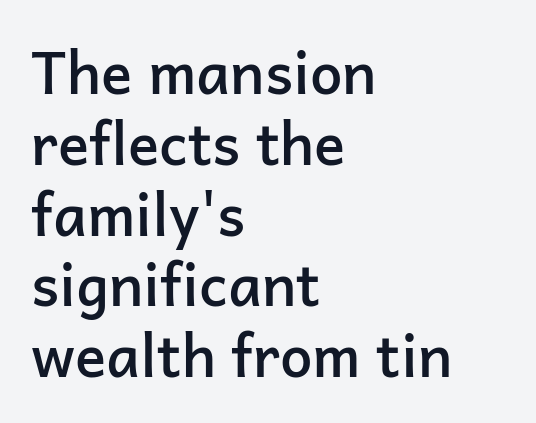
The image shows 58 px semibold sans-serif type, upright; set left-aligned, line spacing 1.22x, normal letter spacing, not underlined; low stroke contrast and a medium x-height.
